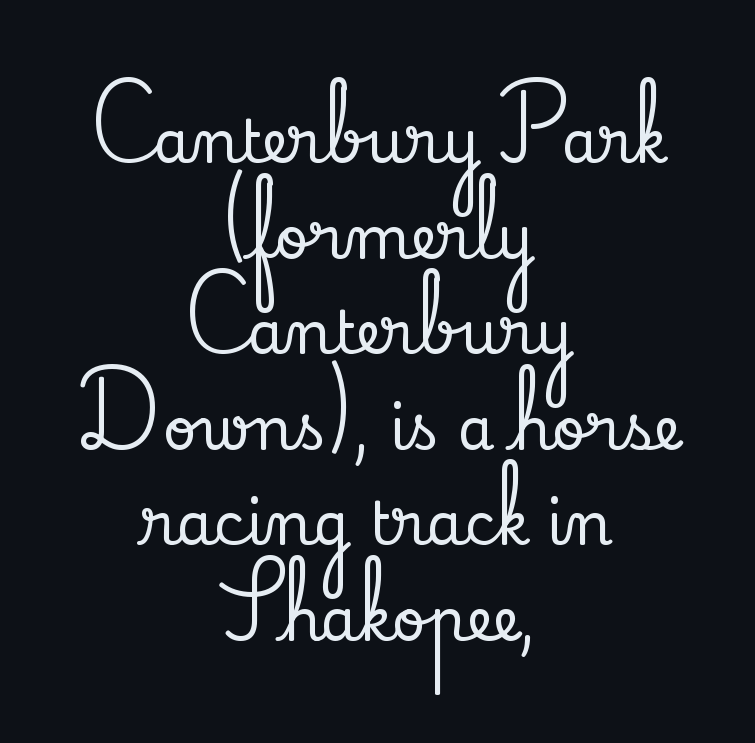
The image shows 59 px serif type, upright; set centered, normal line spacing (1.62x), normal letter spacing, not underlined; low stroke contrast and a small x-height.
